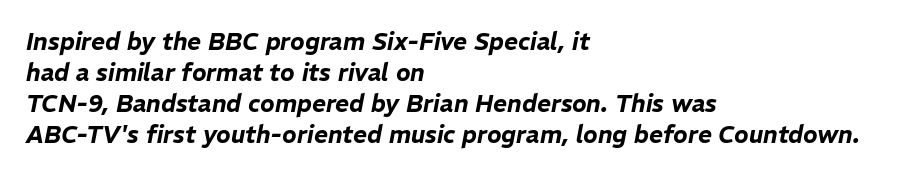
The image shows 24 px text type, italic (leaning right); set left-aligned, normal line spacing (1.29x), normal letter spacing, not underlined.
